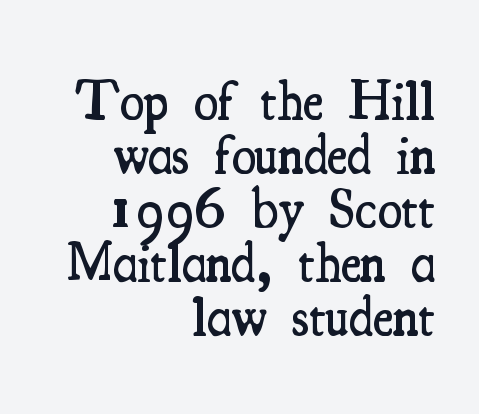
The ragged edge is on the left, which tells us the setting is flush right. You could not count columns in this text — the font is proportionally spaced. Lines of text with bare space underneath. Every letter is mildly thick-stroked: semibold rather than bold. Caption: standard tracking, unaltered. Unlike italic type, these characters show no tilt at all.
